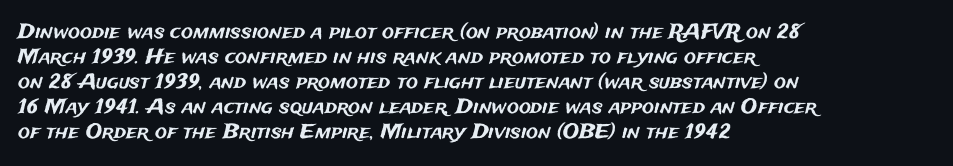
The space between consecutive lines is moderate. The area under the type is left untouched. The letters sit at their default tracking, neither squeezed nor spread. This rendering uses left alignment, leaving the right contour irregular.
